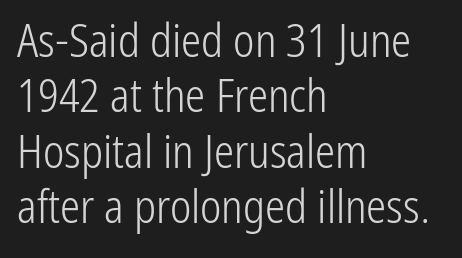
The weight would be labelled regular, book, light, or lighter still. Nobody touched the tracking dial on this one. Note the varied advance widths — an 'i' is clearly narrower than an 'm'. The type family on display is of the sans-serif kind. The foot of each line stays bare and open. This sample uses an upright cut, with every glyph sitting square on the baseline.
